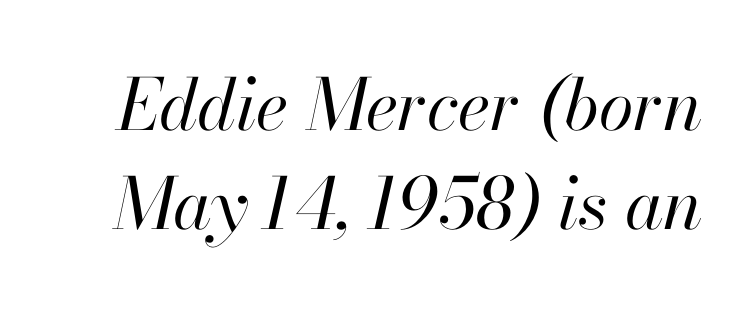
{"italic": "yes", "lean": "right", "slant_degrees": 13, "bold": "no", "weight": "regular", "width": "normal", "stroke_contrast": "high", "x_height": "small", "monospaced": "no", "underline": "no", "line_spacing": "normal", "line_spacing_ratio": 1.4, "letter_spacing": "normal", "letter_spacing_em": 0.0, "glyph_px": 71}
